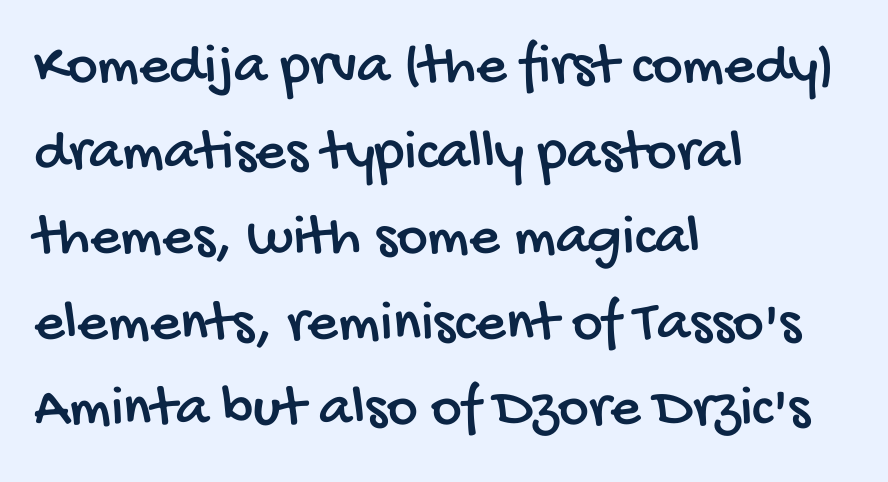
The image shows 59 px condensed sans-serif type; set left-aligned, normal line spacing (1.45x), normal letter spacing, not underlined; low stroke contrast and a large x-height.
